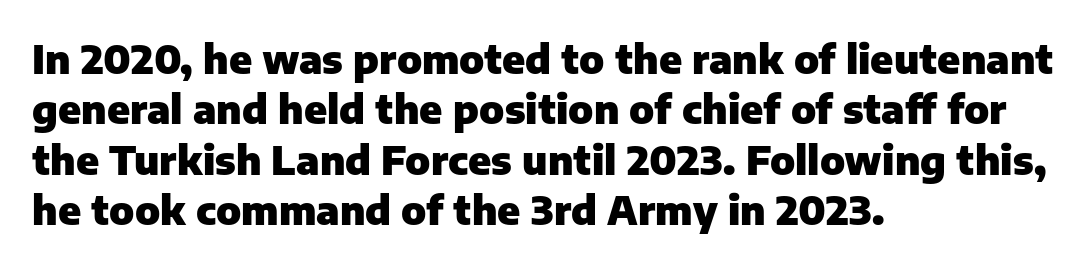
{"serif": "no", "italic": "no", "bold": "yes", "weight": "heavy", "width": "normal", "stroke_contrast": "low", "x_height": "medium", "monospaced": "no", "underline": "no", "align": "left", "line_spacing": "normal", "line_spacing_ratio": 1.26, "letter_spacing": "normal", "letter_spacing_em": 0.0, "glyph_px": 40}
